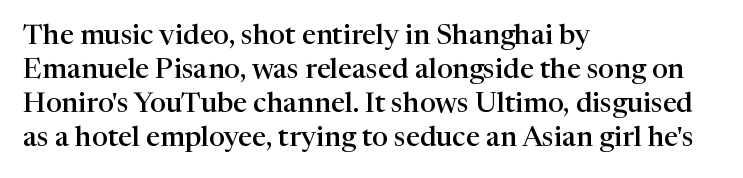
{"serif": "yes", "italic": "no", "bold": "semi", "weight": "semibold", "width": "normal", "stroke_contrast": "high", "x_height": "medium", "monospaced": "no", "underline": "no", "align": "left", "line_spacing_ratio": 1.22, "letter_spacing": "normal", "letter_spacing_em": 0.0, "glyph_px": 28}
